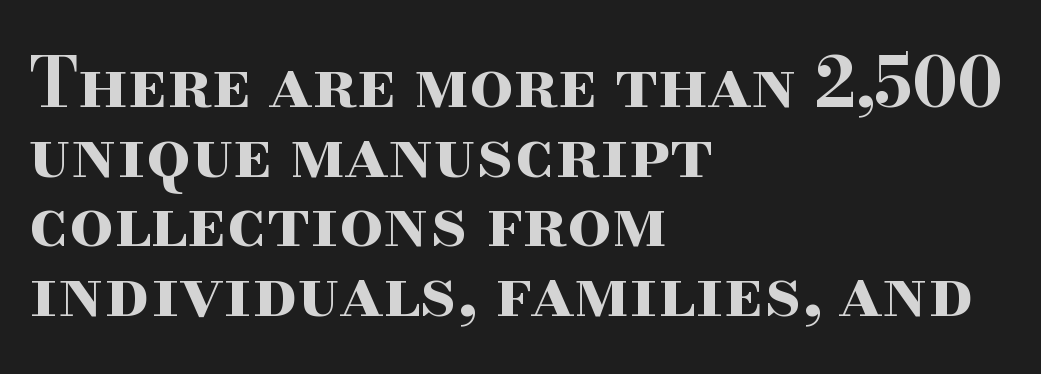
{"serif": "yes", "italic": "no", "bold": "yes", "weight": "bold", "width": "wide", "stroke_contrast": "high", "x_height": "small", "monospaced": "no", "underline": "no", "align": "left", "line_spacing": "tight", "line_spacing_ratio": 1.01, "letter_spacing": "normal", "letter_spacing_em": 0.0, "glyph_px": 69}
